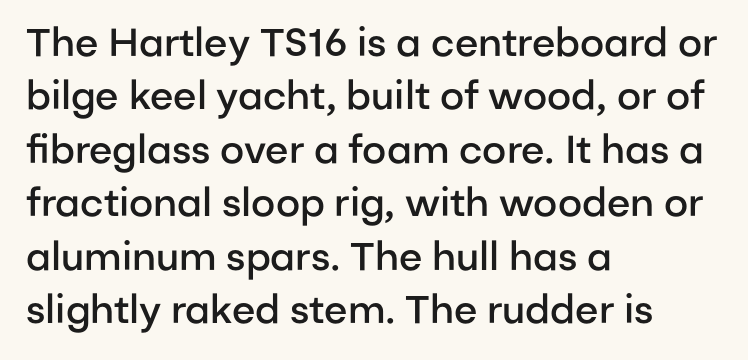
Q: Is the text bold? A: Semi-bold.
Q: Is the text italic (slanted)? A: No, it is upright.
Q: Is the typeface a serif or a sans-serif typeface? A: Sans-serif.
Q: Is the text underlined? A: No.
Q: How is the paragraph aligned? A: Left-aligned.
Q: Is the spacing between letters normal or unusually wide? A: Normal.
Q: Is the spacing between lines tight, normal or loose? A: Normal.
Q: Width (condensed, normal, or wide)? A: Normal.
Q: Stroke contrast? A: Low.
Q: x-height? A: Medium.
Q: Monospaced? A: No.
